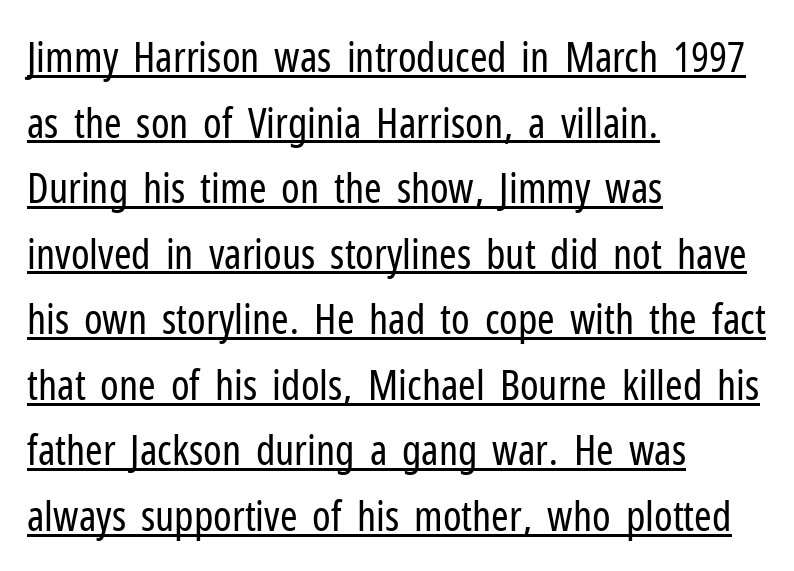
The specimen includes a rule beneath the text block's lines. To sum up the face: it is a sans, with no serifs. This sample keeps an unexceptional amount of space between lines. All the whitespace from short lines collects on the right. Each letter keeps its own natural width here, so spacing adapts to shape. Unbolded letterforms with no extra heft.
